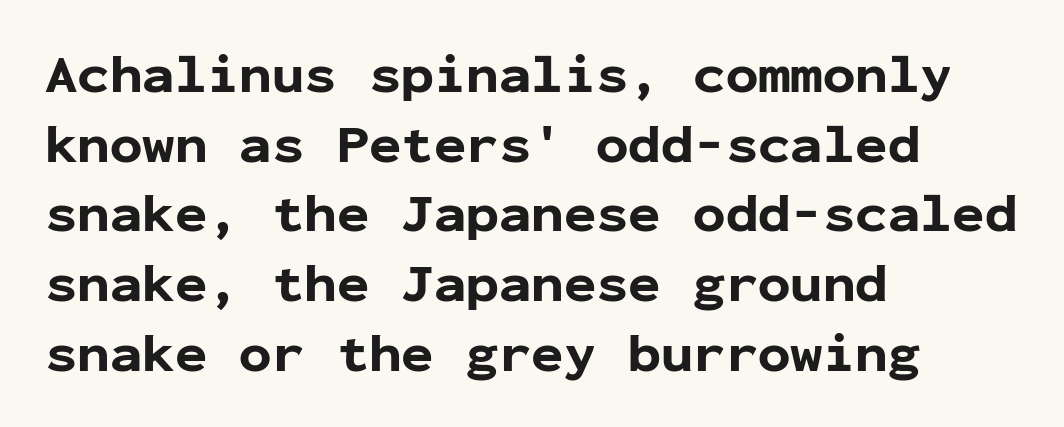
Only glyphs here, with clear space below each row. Inter-character spacing is left at the font's built-in metrics. The text block is weighted toward the left margin, trailing off unevenly rightward. The rendering uses typewriter-style spacing with identical character cells.
